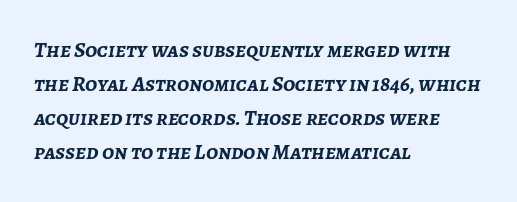
The image shows 22 px bold type, italic (leaning right); set left-aligned, normal line spacing (1.55x), normal letter spacing, not underlined.
